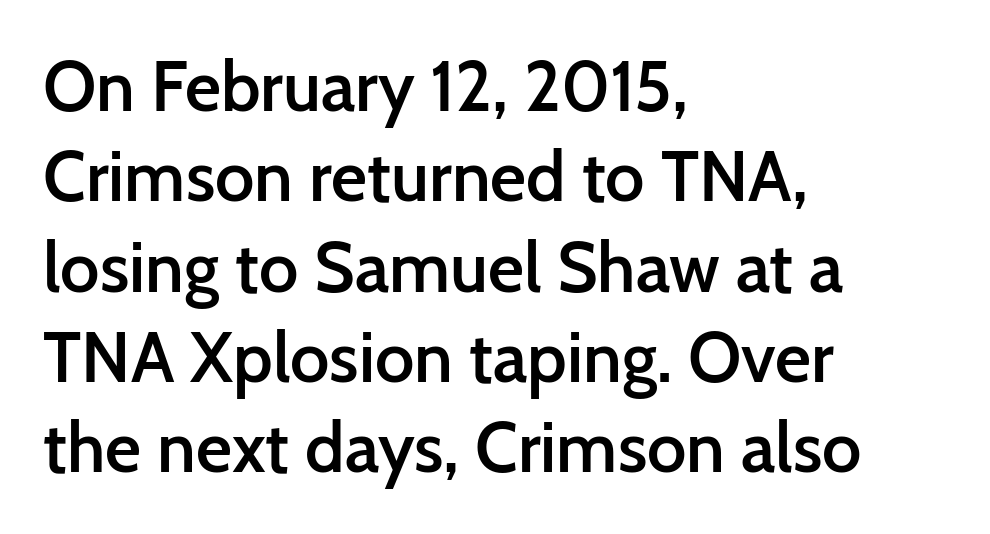
Q: Is the text bold? A: Semi-bold.
Q: Is the text italic (slanted)? A: No, it is upright.
Q: Is the typeface a serif or a sans-serif typeface? A: Sans-serif.
Q: Is the text underlined? A: No.
Q: How is the paragraph aligned? A: Left-aligned.
Q: Is the spacing between letters normal or unusually wide? A: Normal.
Q: Is the spacing between lines tight, normal or loose? A: Normal.
Q: Width (condensed, normal, or wide)? A: Normal.
Q: Stroke contrast? A: Low.
Q: x-height? A: Medium.
Q: Monospaced? A: No.
